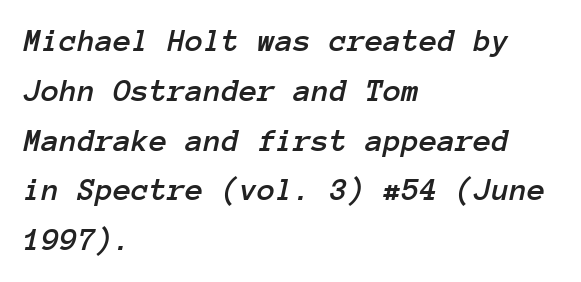
The words here are not underlined. Evenly set lines give the paragraph a standard silhouette. Does the lettering tilt? It does — this is italic. Spacing verdict: monospaced, one width for all characters. Teacher's note: observe the even left margin — that is flush-left alignment.
